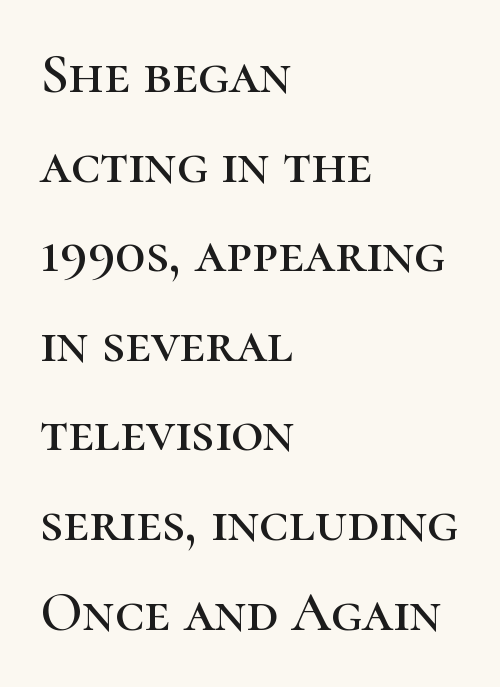
The image shows 56 px serif type, upright; set left-aligned, normal line spacing (1.6x), normal letter spacing, not underlined; high stroke contrast and a medium x-height.
